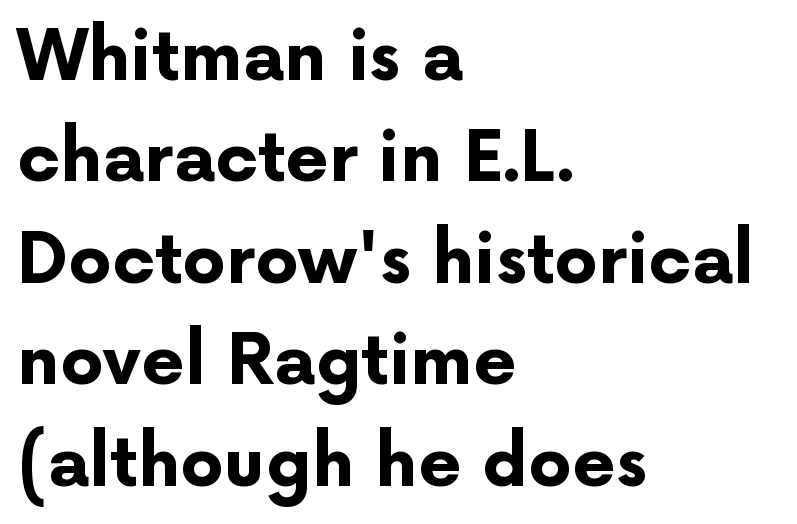
Character widths vary here, with narrow letters taking less room than wide ones. The face used here has the dense, thick strokes of a bold. Descenders hang freely into open space. These lines stack with their left ends in a neat column.
